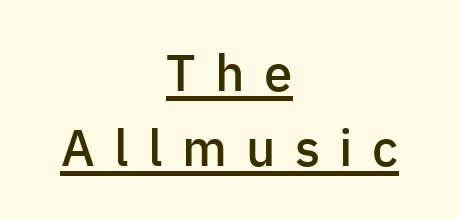
The image shows 51 px semibold sans-serif type, upright; set centered, normal line spacing (1.47x), unusually wide letter spacing (+0.38 em), underlined; low stroke contrast and a medium x-height.
